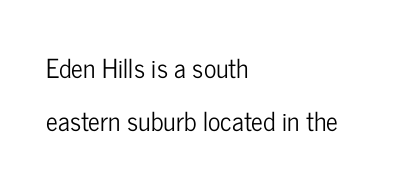
Q: Is the text italic (slanted)? A: No, it is upright.
Q: Is the text underlined? A: No.
Q: How is the paragraph aligned? A: Left-aligned.
Q: Is the spacing between letters normal or unusually wide? A: Normal.
Q: Is the spacing between lines tight, normal or loose? A: Loose.
